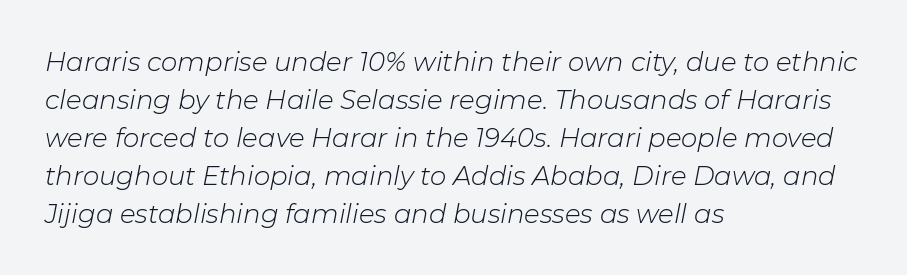
{"italic": "yes", "lean": "right", "slant_degrees": 11, "bold": "no", "underline": "no", "align": "left", "line_spacing": "normal", "line_spacing_ratio": 1.46, "letter_spacing": "normal", "letter_spacing_em": 0.0, "glyph_px": 26}
